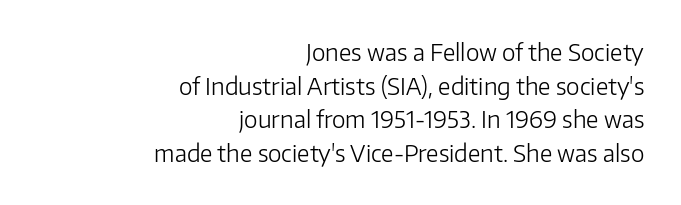
{"italic": "no", "bold": "no", "underline": "no", "align": "right", "line_spacing": "normal", "line_spacing_ratio": 1.46, "letter_spacing": "normal", "letter_spacing_em": 0.0, "glyph_px": 23}
